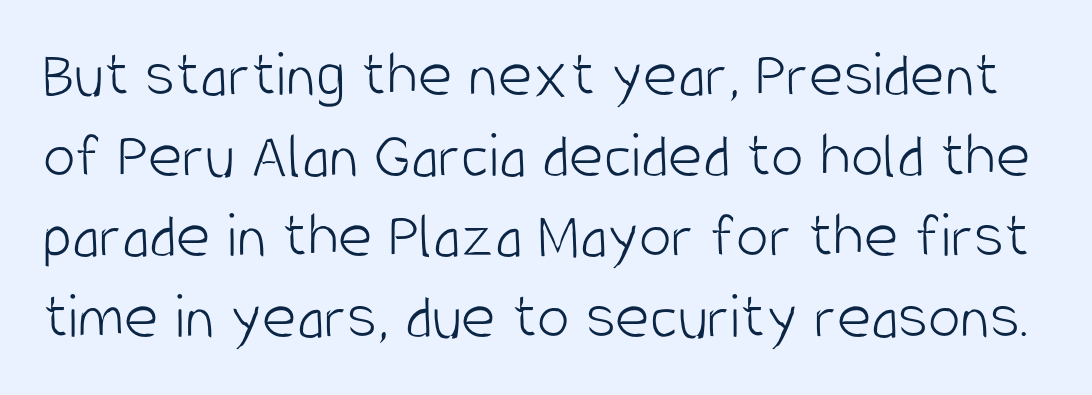
The image shows 66 px light, condensed sans-serif type, upright; set line spacing 1.22x, normal letter spacing, not underlined; low stroke contrast and a large x-height.
